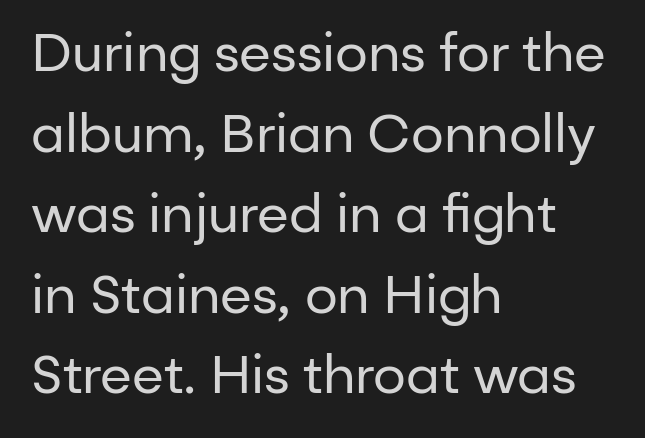
The string is rendered with underlining switched off. The typesetting does not lean heavy: it is not bold. Characters remain perfectly vertical along every line. What stands out about the letter spacing? Nothing — it is the standard amount. This sample uses a sans-serif face. The compositor pushed each line to the left boundary.
